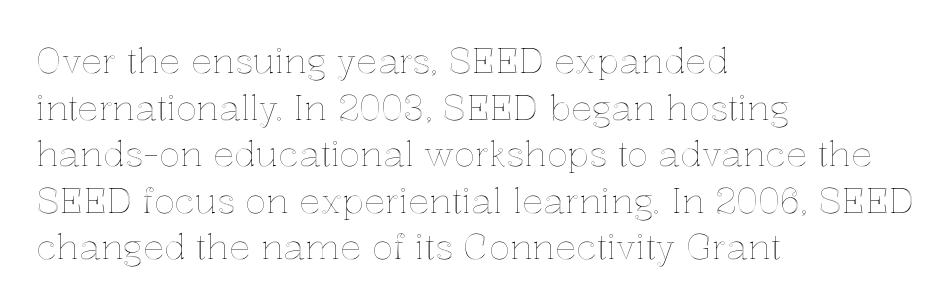
{"italic": "no", "width": "normal", "x_height": "medium", "monospaced": "no", "underline": "no", "align": "left", "line_spacing": "normal", "line_spacing_ratio": 1.33, "letter_spacing": "normal", "letter_spacing_em": 0.0, "glyph_px": 35}
